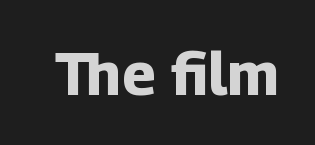
Q: Is the text bold? A: Yes.
Q: Is the text italic (slanted)? A: No, it is upright.
Q: Is the typeface a serif or a sans-serif typeface? A: Sans-serif.
Q: Is the text underlined? A: No.
Q: Is the spacing between letters normal or unusually wide? A: Normal.
Q: Width (condensed, normal, or wide)? A: Normal.
Q: Stroke contrast? A: Low.
Q: x-height? A: Medium.
Q: Monospaced? A: No.
